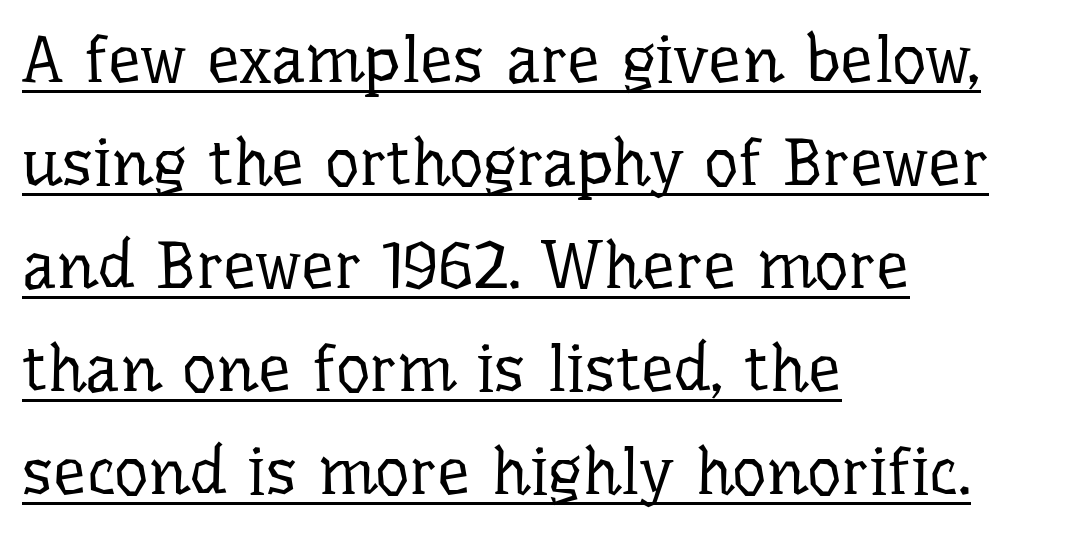
Look at the tracking — it's just the regular setting, nothing added. The block of text has a typical density, with ordinary space between rows. Think of a printed novel: that variable character pitch is what you see here. The lines in this sample share a left origin and differ only in where they stop. This sample uses a serif face. The typography opts for an upright posture over an oblique one.
